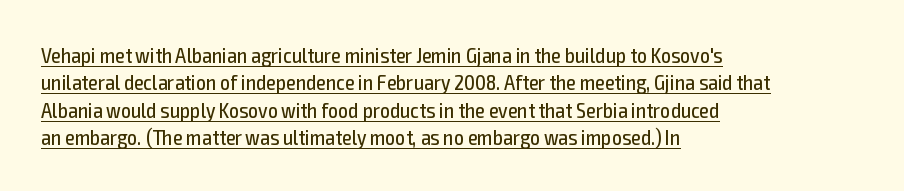
{"italic": "no", "bold": "no", "underline": "yes", "align": "left", "line_spacing_ratio": 1.24, "letter_spacing": "normal", "letter_spacing_em": 0.0, "glyph_px": 22}
